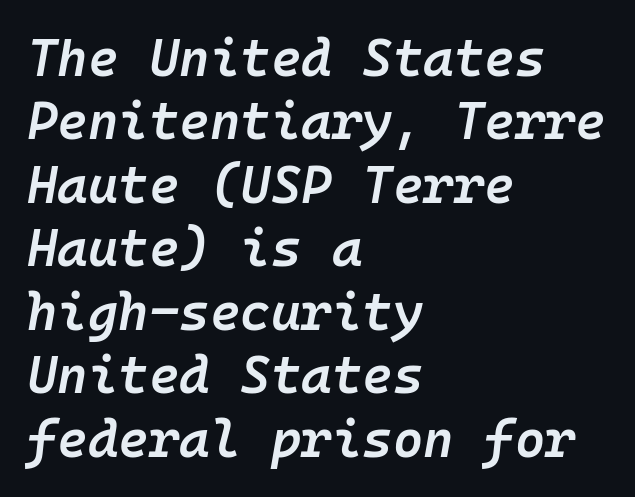
{"italic": "yes", "lean": "right", "slant_degrees": 10, "bold": "semi", "weight": "semibold", "width": "normal", "stroke_contrast": "low", "x_height": "medium", "monospaced": "yes", "underline": "no", "align": "left", "line_spacing_ratio": 1.22, "letter_spacing": "normal", "letter_spacing_em": 0.0, "glyph_px": 52}
